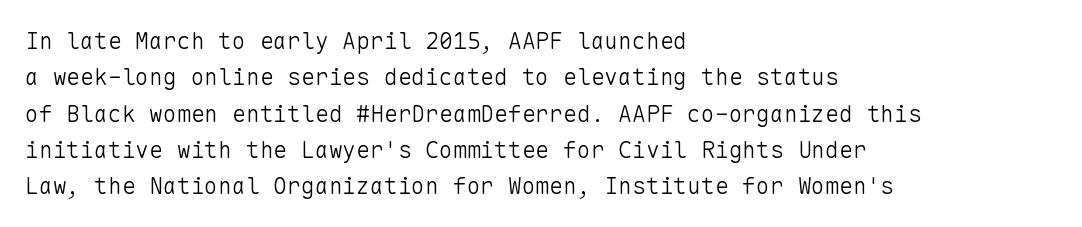
Q: Is the text bold? A: No.
Q: Is the text italic (slanted)? A: No, it is upright.
Q: Is the text underlined? A: No.
Q: How is the paragraph aligned? A: Left-aligned.
Q: Is the spacing between letters normal or unusually wide? A: Normal.
Q: Is the spacing between lines tight, normal or loose? A: Normal.
